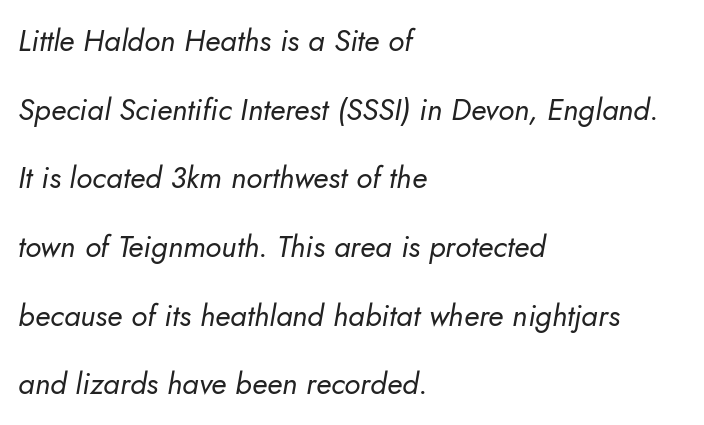
{"italic": "yes", "lean": "right", "slant_degrees": 10, "bold": "no", "weight": "regular", "width": "normal", "stroke_contrast": "low", "x_height": "small", "monospaced": "no", "underline": "no", "align": "left", "line_spacing": "loose", "line_spacing_ratio": 2.29, "letter_spacing": "normal", "letter_spacing_em": 0.0, "glyph_px": 30}
